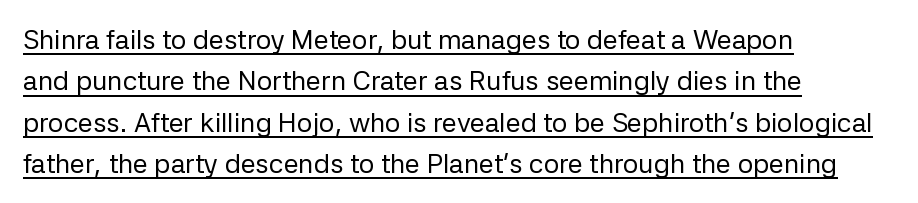
The image shows 27 px text type, upright; set left-aligned, normal line spacing (1.53x), normal letter spacing, underlined.
